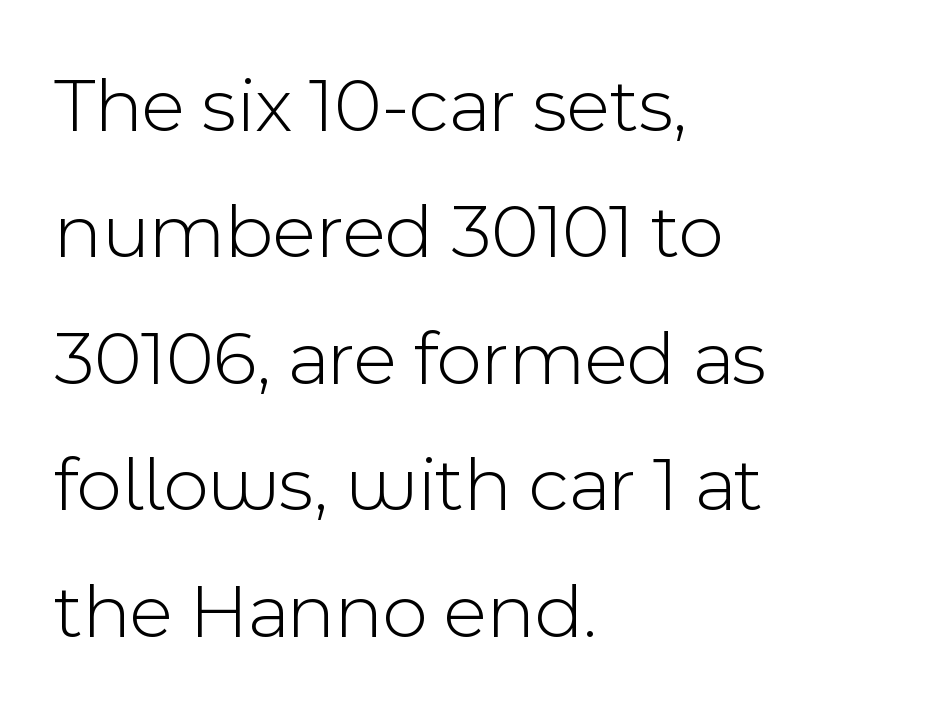
The letters carry no serifs — their stems end cleanly without finishing strokes. Each line starts at the same left margin while the right side varies. The font sits on the lighter half of the weight spectrum, regular included. Here the designer chose a conventional face with non-uniform glyph widths. Glyph-to-glyph distance matches everyday printed text.
